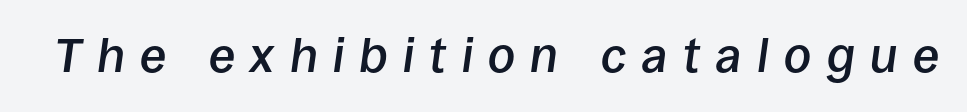
Q: Is the text bold? A: Semi-bold.
Q: Is the text italic (slanted)? A: Yes, it leans right by about 8 degrees.
Q: Is the text underlined? A: No.
Q: Is the spacing between letters normal or unusually wide? A: Unusually wide.
Q: Width (condensed, normal, or wide)? A: Normal.
Q: Stroke contrast? A: Low.
Q: x-height? A: Large.
Q: Monospaced? A: No.
